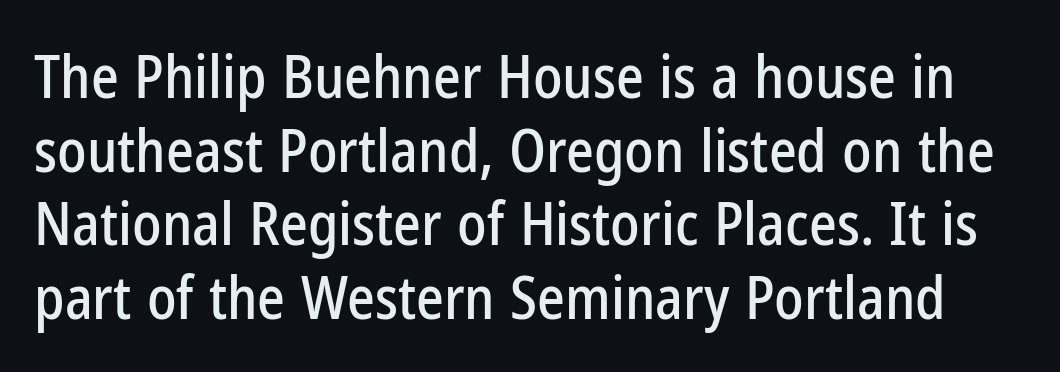
Q: Is the text italic (slanted)? A: No, it is upright.
Q: Is the typeface a serif or a sans-serif typeface? A: Sans-serif.
Q: Is the text underlined? A: No.
Q: Is the spacing between letters normal or unusually wide? A: Normal.
Q: Is the spacing between lines tight, normal or loose? A: Normal.
Q: Width (condensed, normal, or wide)? A: Condensed.
Q: Stroke contrast? A: Low.
Q: x-height? A: Medium.
Q: Monospaced? A: No.
